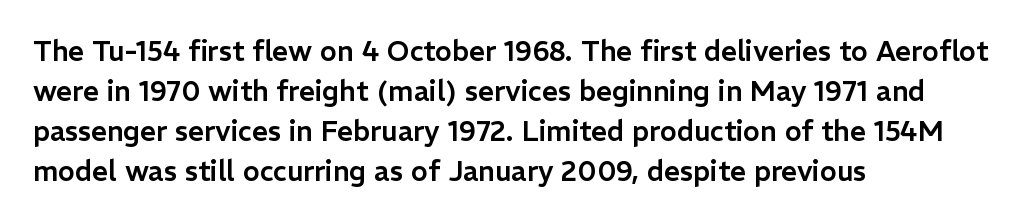
{"serif": "no", "italic": "no", "width": "normal", "stroke_contrast": "low", "x_height": "medium", "monospaced": "no", "underline": "no", "align": "left", "line_spacing": "normal", "line_spacing_ratio": 1.43, "letter_spacing": "normal", "letter_spacing_em": 0.0, "glyph_px": 28}
